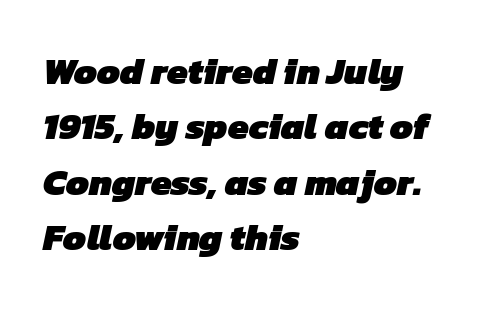
Note the varied advance widths — an 'i' is clearly narrower than an 'm'. Between one letter and the next there's only the usual sliver of space. Notice how thick the strokes are: this is what a full bold looks like. The glyphs are unaccompanied by any horizontal stroke below them. This rendering uses left alignment, leaving the right contour irregular. Stroke terminals: plain, sans-serif.
